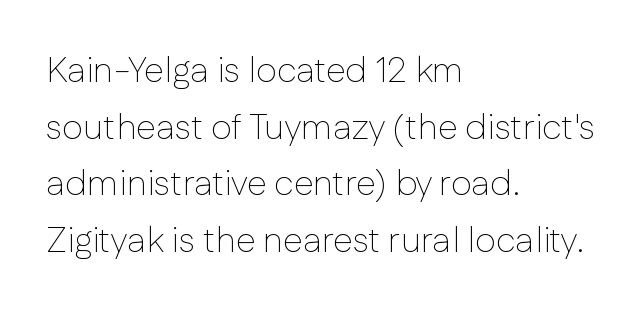
{"serif": "no", "italic": "no", "bold": "no", "weight": "thin", "width": "normal", "stroke_contrast": "low", "x_height": "medium", "monospaced": "no", "underline": "no", "align": "left", "line_spacing": "normal", "line_spacing_ratio": 1.57, "letter_spacing": "normal", "letter_spacing_em": 0.0, "glyph_px": 36}
